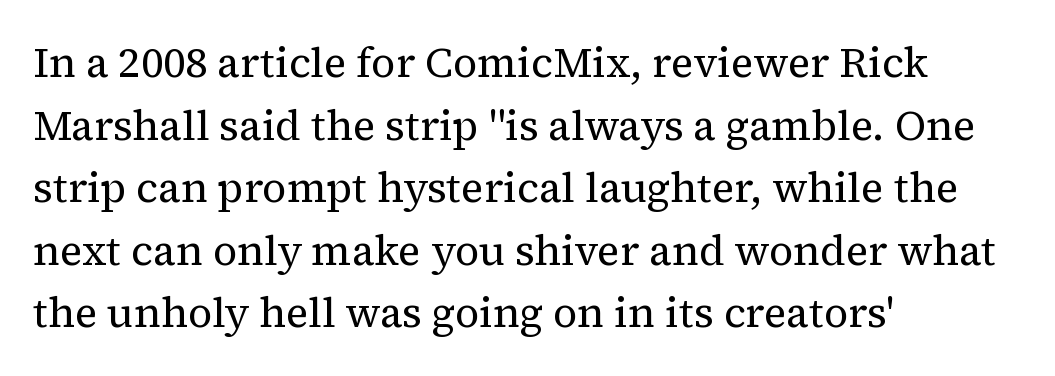
Q: Is the text bold? A: No.
Q: Is the text italic (slanted)? A: No, it is upright.
Q: Is the typeface a serif or a sans-serif typeface? A: Serif.
Q: Is the text underlined? A: No.
Q: How is the paragraph aligned? A: Left-aligned.
Q: Is the spacing between letters normal or unusually wide? A: Normal.
Q: Is the spacing between lines tight, normal or loose? A: Normal.
Q: Width (condensed, normal, or wide)? A: Normal.
Q: Stroke contrast? A: Medium.
Q: x-height? A: Medium.
Q: Monospaced? A: No.
